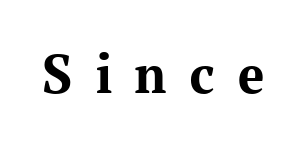
The image shows 58 px bold serif type, upright; set unusually wide letter spacing (+0.39 em), not underlined; medium stroke contrast and a medium x-height.
